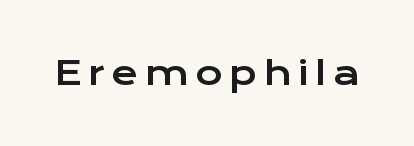
{"serif": "no", "italic": "no", "width": "wide", "stroke_contrast": "low", "x_height": "medium", "monospaced": "no", "underline": "no", "letter_spacing": "wide", "letter_spacing_em": 0.2, "glyph_px": 33}
